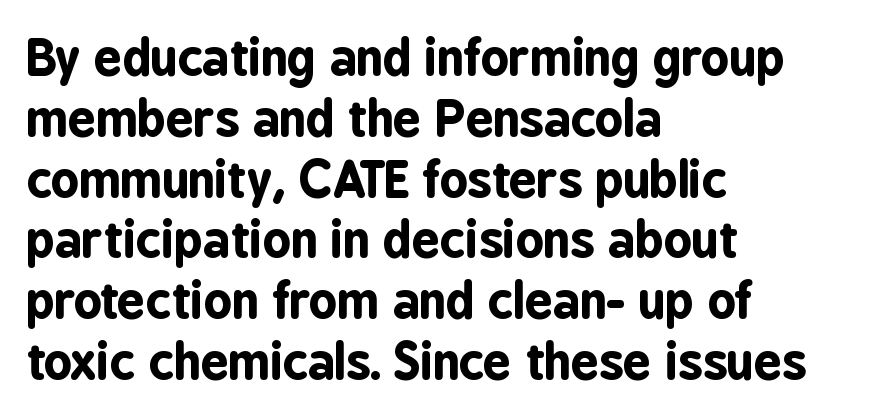
{"serif": "no", "italic": "no", "bold": "yes", "weight": "bold", "width": "condensed", "stroke_contrast": "low", "x_height": "medium", "monospaced": "no", "underline": "no", "align": "left", "line_spacing_ratio": 1.24, "letter_spacing": "normal", "letter_spacing_em": 0.0, "glyph_px": 49}
